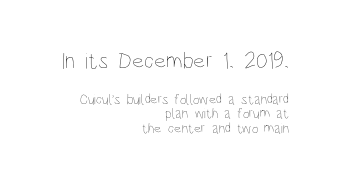
The strip under each line holds only bare page. Compare the two chunks: the upper has the greater cap height. This rendering leaves character spacing at its baseline value. The weight would be labelled regular, book, light, or lighter still.
